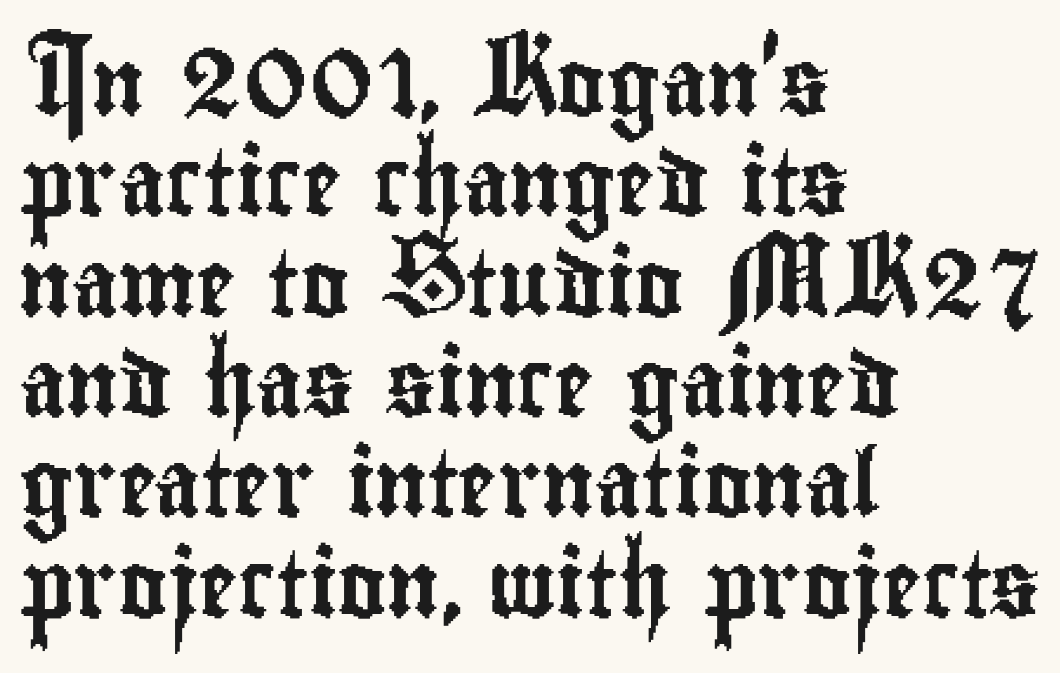
Q: Is the text italic (slanted)? A: No, it is upright.
Q: Is the typeface a serif or a sans-serif typeface? A: Sans-serif.
Q: Is the text underlined? A: No.
Q: How is the paragraph aligned? A: Left-aligned.
Q: Is the spacing between letters normal or unusually wide? A: Normal.
Q: Is the spacing between lines tight, normal or loose? A: Normal.
Q: Width (condensed, normal, or wide)? A: Condensed.
Q: Stroke contrast? A: Low.
Q: x-height? A: Small.
Q: Monospaced? A: No.
